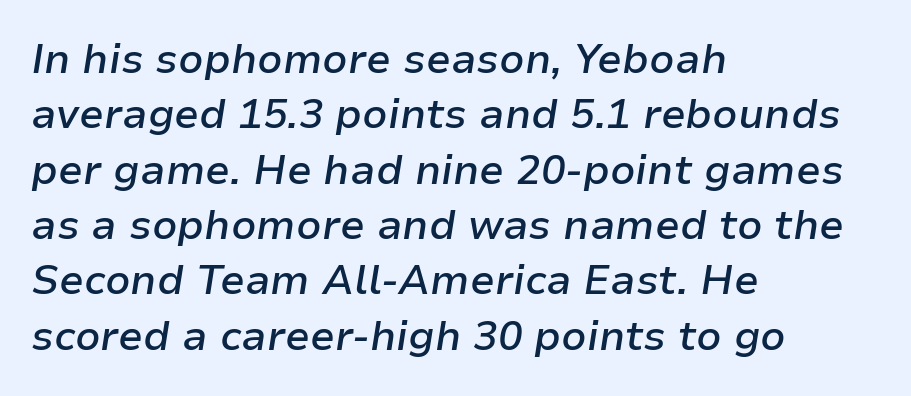
Q: Is the text bold? A: Semi-bold.
Q: Is the text italic (slanted)? A: Yes, it leans right by about 9 degrees.
Q: Is the text underlined? A: No.
Q: How is the paragraph aligned? A: Left-aligned.
Q: Is the spacing between letters normal or unusually wide? A: Normal.
Q: Is the spacing between lines tight, normal or loose? A: Normal.
Q: Width (condensed, normal, or wide)? A: Normal.
Q: Stroke contrast? A: Low.
Q: x-height? A: Medium.
Q: Monospaced? A: No.
